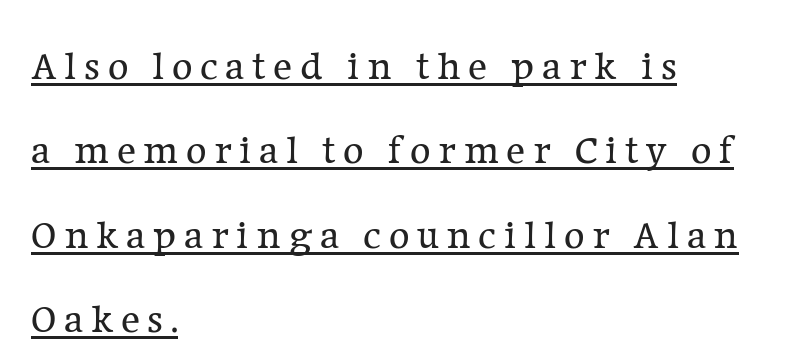
The image shows 40 px regular-weight serif type, upright; set left-aligned, loose line spacing (2.11x), underlined; low stroke contrast and a medium x-height.
